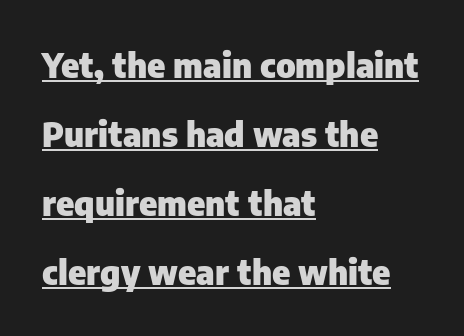
Q: Is the text bold? A: Yes.
Q: Is the text italic (slanted)? A: No, it is upright.
Q: Is the typeface a serif or a sans-serif typeface? A: Sans-serif.
Q: Is the text underlined? A: Yes.
Q: How is the paragraph aligned? A: Left-aligned.
Q: Is the spacing between letters normal or unusually wide? A: Normal.
Q: Is the spacing between lines tight, normal or loose? A: Loose.
Q: Width (condensed, normal, or wide)? A: Normal.
Q: Stroke contrast? A: Low.
Q: x-height? A: Medium.
Q: Monospaced? A: No.
